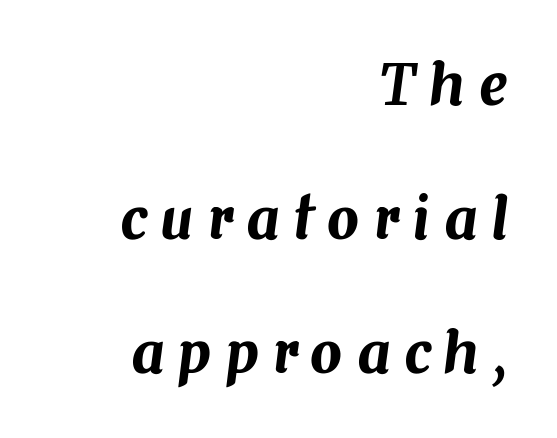
Q: Is the text italic (slanted)? A: Yes, it leans right by about 7 degrees.
Q: Is the text underlined? A: No.
Q: How is the paragraph aligned? A: Right-aligned.
Q: Is the spacing between letters normal or unusually wide? A: Unusually wide.
Q: Is the spacing between lines tight, normal or loose? A: Loose.
Q: Width (condensed, normal, or wide)? A: Normal.
Q: Stroke contrast? A: Medium.
Q: x-height? A: Medium.
Q: Monospaced? A: No.
